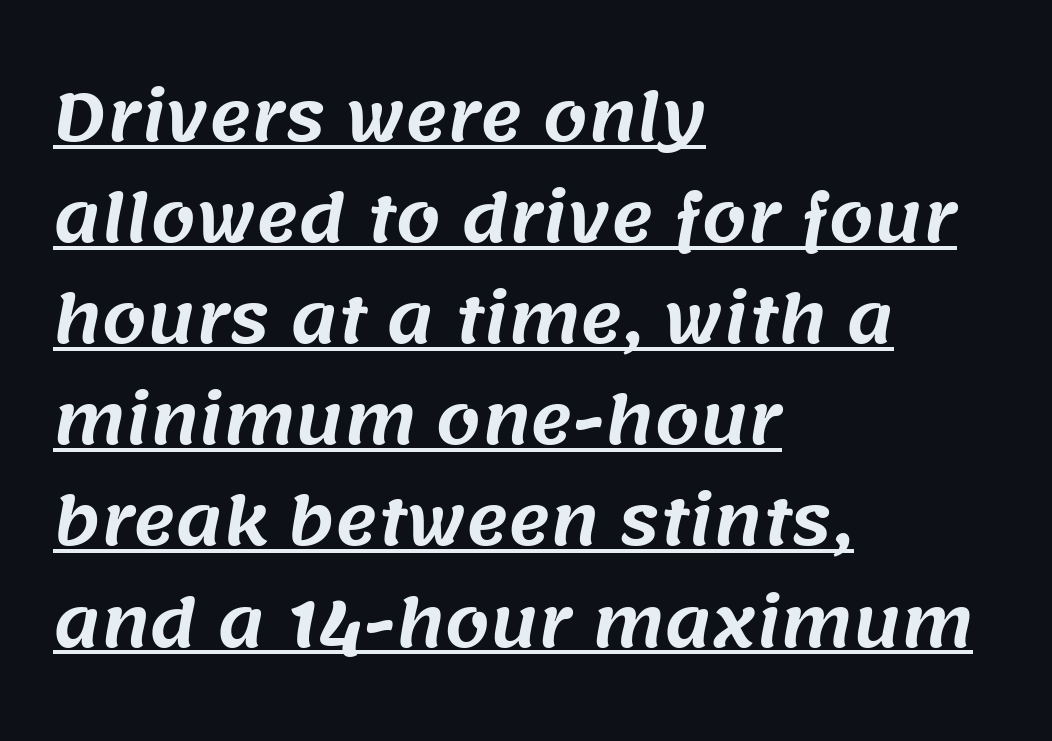
{"serif": "no", "width": "normal", "stroke_contrast": "medium", "x_height": "large", "monospaced": "no", "underline": "yes", "align": "left", "line_spacing": "normal", "line_spacing_ratio": 1.58, "letter_spacing": "normal", "letter_spacing_em": 0.0, "glyph_px": 64}
